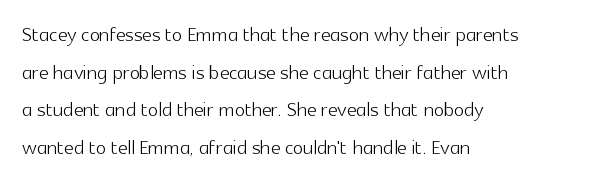
Notice how the stems are strictly vertical — no italics here. A bare baseline throughout the passage. Inter-character spacing is left at the font's built-in metrics. Vertical spacing — default. The ragged edge is on the right, which tells us the setting is flush left. The font sits on the lighter half of the weight spectrum, regular included.
